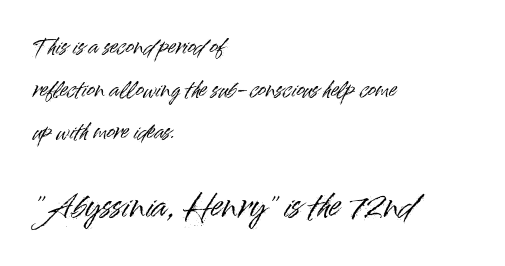
{"serif": "no", "width": "normal", "stroke_contrast": "high", "x_height": "small", "monospaced": "no", "underline": "no", "align": "left", "line_spacing": "loose", "line_spacing_ratio": 2.13, "letter_spacing": "normal", "letter_spacing_em": 0.0, "larger_block": "second", "size_ratio": 1.5, "glyph_px": 30}
